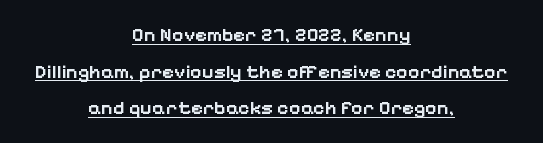
A roman cut, with each character standing at attention. Leftover space on each line is divided equally before and after the words. The passage shown is semibold, sitting just below true bold. In designer terms, the underline attribute is active on this setting. How are the letters spaced? Ordinarily, with no added tracking.
